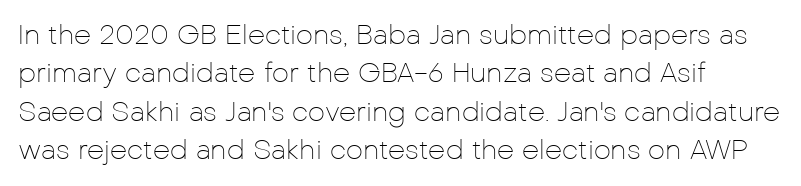
{"italic": "no", "bold": "no", "underline": "no", "align": "left", "line_spacing": "normal", "line_spacing_ratio": 1.42, "letter_spacing": "normal", "letter_spacing_em": 0.0, "glyph_px": 27}
